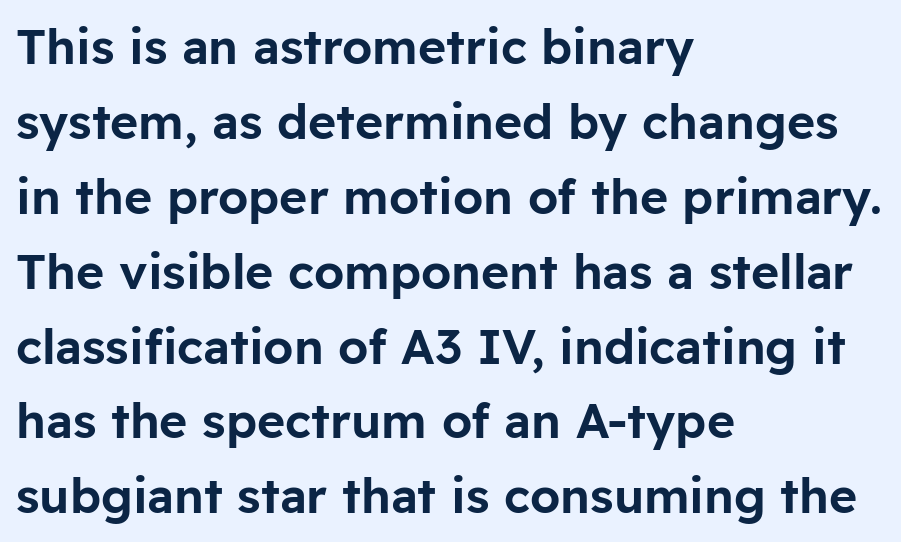
Q: Is the text italic (slanted)? A: No, it is upright.
Q: Is the typeface a serif or a sans-serif typeface? A: Sans-serif.
Q: Is the text underlined? A: No.
Q: How is the paragraph aligned? A: Left-aligned.
Q: Is the spacing between letters normal or unusually wide? A: Normal.
Q: Is the spacing between lines tight, normal or loose? A: Normal.
Q: Width (condensed, normal, or wide)? A: Normal.
Q: Stroke contrast? A: Low.
Q: x-height? A: Medium.
Q: Monospaced? A: No.
